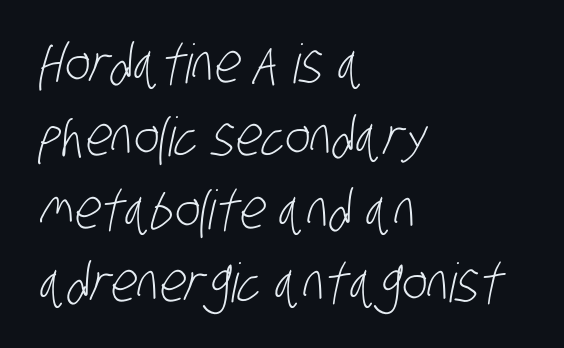
The image shows 54 px light, condensed sans-serif type; set left-aligned, normal line spacing (1.35x), normal letter spacing, not underlined; low stroke contrast and a large x-height.
